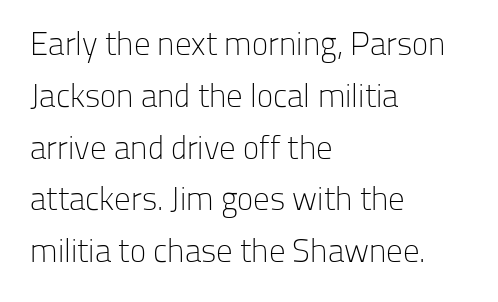
The image shows 33 px light sans-serif type, upright; set left-aligned, normal line spacing (1.57x), normal letter spacing, not underlined; low stroke contrast and a medium x-height.
